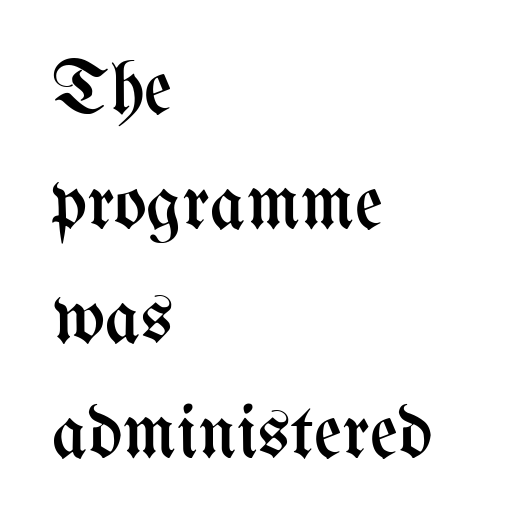
Q: Is the text bold? A: No.
Q: Is the text italic (slanted)? A: No, it is upright.
Q: Is the text underlined? A: No.
Q: How is the paragraph aligned? A: Left-aligned.
Q: Is the spacing between letters normal or unusually wide? A: Normal.
Q: Is the spacing between lines tight, normal or loose? A: Normal.
Q: Width (condensed, normal, or wide)? A: Condensed.
Q: Stroke contrast? A: Medium.
Q: x-height? A: Medium.
Q: Monospaced? A: No.
